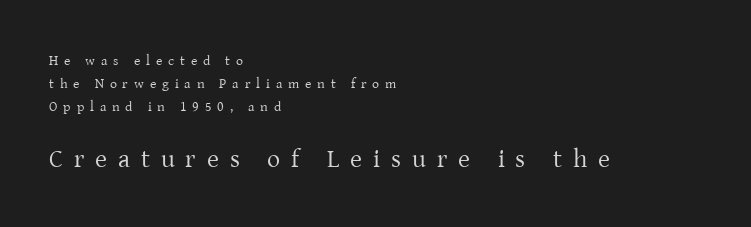
The image shows 26 px text type, upright; set left-aligned, normal line spacing (1.63x), unusually wide letter spacing (+0.42 em), not underlined; the second (bottom) block is 1.86x larger.
